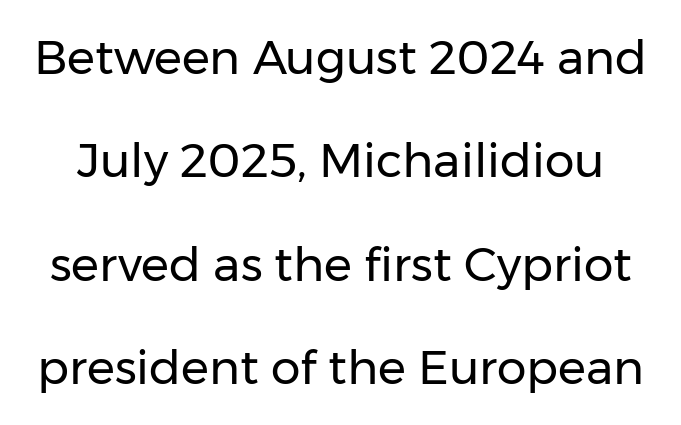
Q: Is the text bold? A: No.
Q: Is the text italic (slanted)? A: No, it is upright.
Q: Is the typeface a serif or a sans-serif typeface? A: Sans-serif.
Q: Is the text underlined? A: No.
Q: Is the spacing between letters normal or unusually wide? A: Normal.
Q: Is the spacing between lines tight, normal or loose? A: Loose.
Q: Width (condensed, normal, or wide)? A: Normal.
Q: Stroke contrast? A: Low.
Q: x-height? A: Medium.
Q: Monospaced? A: No.
